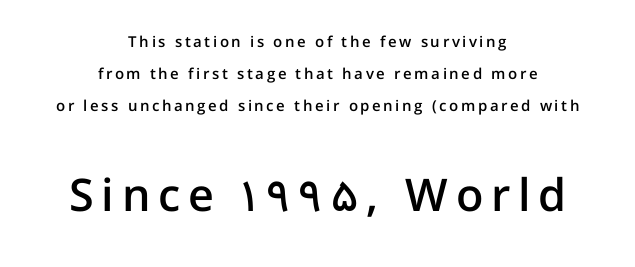
{"serif": "no", "italic": "no", "bold": "semi", "weight": "semibold", "width": "normal", "stroke_contrast": "low", "x_height": "medium", "monospaced": "no", "underline": "no", "align": "center", "line_spacing": "loose", "line_spacing_ratio": 2.14, "larger_block": "second", "size_ratio": 3.0, "glyph_px": 45}
